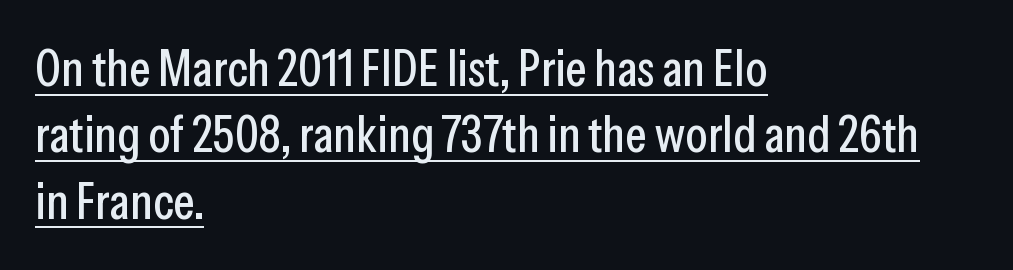
{"serif": "no", "italic": "no", "width": "condensed", "stroke_contrast": "low", "x_height": "medium", "monospaced": "no", "underline": "yes", "align": "left", "line_spacing": "normal", "line_spacing_ratio": 1.3, "letter_spacing": "normal", "letter_spacing_em": 0.0, "glyph_px": 51}
